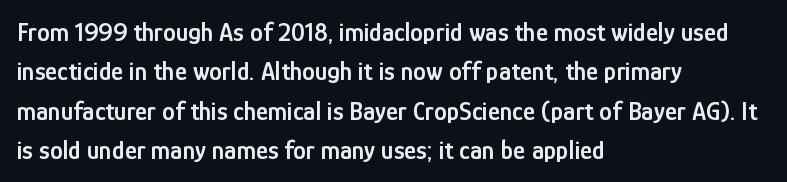
{"italic": "no", "bold": "semi", "underline": "no", "align": "left", "line_spacing": "normal", "line_spacing_ratio": 1.51, "letter_spacing": "normal", "letter_spacing_em": 0.0, "glyph_px": 26}
